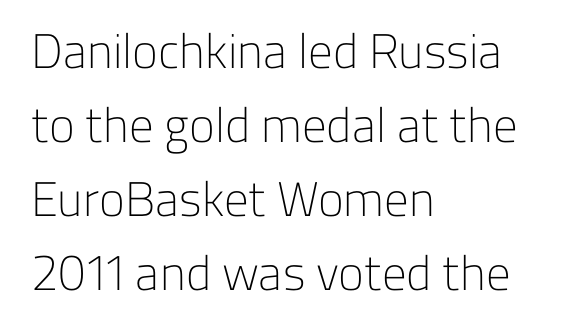
{"serif": "no", "italic": "no", "bold": "no", "weight": "light", "width": "normal", "stroke_contrast": "low", "x_height": "medium", "monospaced": "no", "underline": "no", "align": "left", "line_spacing": "normal", "line_spacing_ratio": 1.51, "letter_spacing": "normal", "letter_spacing_em": 0.0, "glyph_px": 49}
